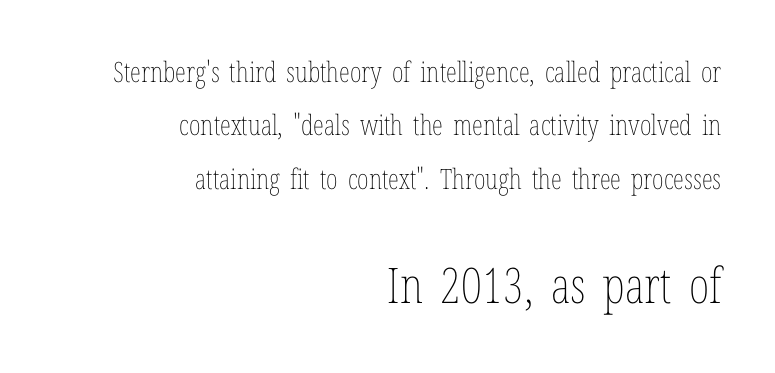
Size hierarchy here favors the trailing block over the leading one. How are the letters spaced? Ordinarily, with no added tracking. Compared with a typical body face, this is equally light or lighter still. Leading: increased. Plain, unruled lines of type. Varying glyph widths throughout — classic text-font behaviour.
